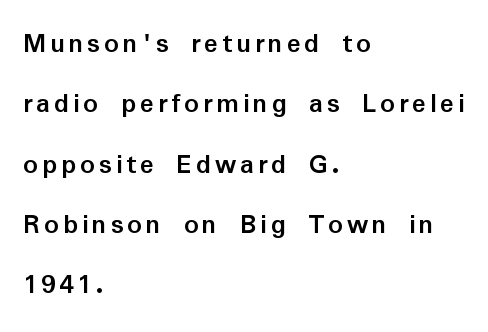
The image shows 29 px semibold sans-serif type, upright; set left-aligned, loose line spacing (2.08x), not underlined; low stroke contrast and a medium x-height.
